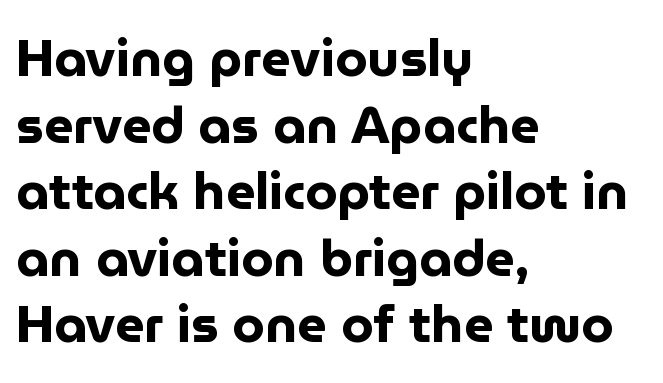
The tracking reads as untouched default to a designer's eye. Students, observe: this is what conventionally led text looks like. Any mark beneath the type? The region is blank. Look at the stroke-to-counter ratio: heavy, a bold. When letters stand straight like this, we call the style roman or upright.
